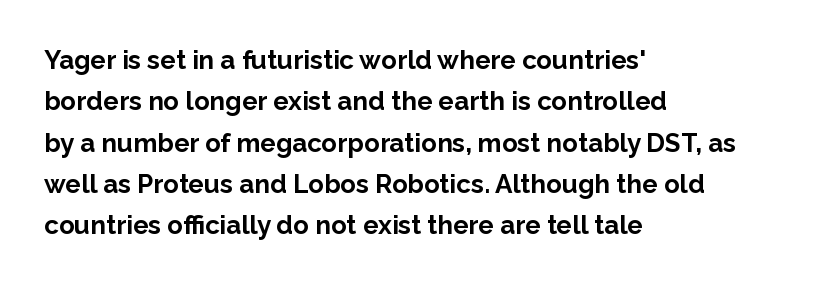
{"italic": "no", "bold": "yes", "underline": "no", "align": "left", "line_spacing": "normal", "line_spacing_ratio": 1.59, "letter_spacing": "normal", "letter_spacing_em": 0.0, "glyph_px": 26}
